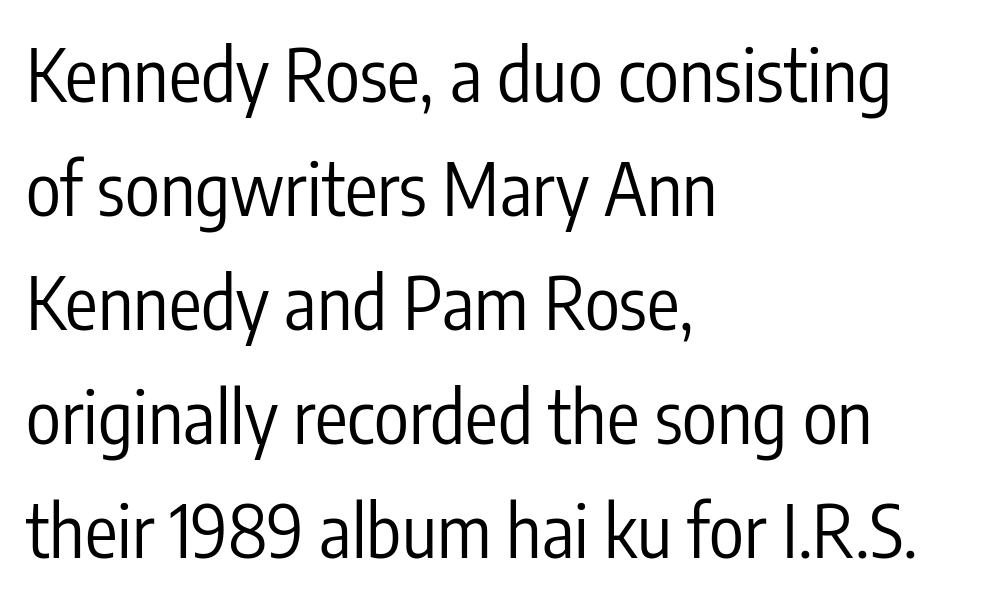
{"serif": "no", "italic": "no", "bold": "no", "weight": "regular", "width": "condensed", "stroke_contrast": "low", "x_height": "medium", "monospaced": "no", "underline": "no", "align": "left", "line_spacing": "normal", "line_spacing_ratio": 1.56, "letter_spacing": "normal", "letter_spacing_em": 0.0, "glyph_px": 73}
